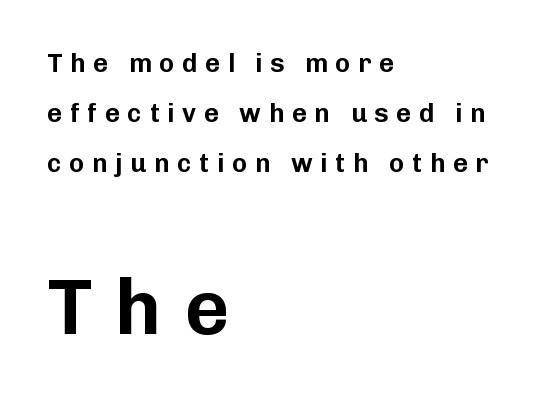
Q: Is the text italic (slanted)? A: No, it is upright.
Q: Is the typeface a serif or a sans-serif typeface? A: Sans-serif.
Q: Is the text underlined? A: No.
Q: How is the paragraph aligned? A: Left-aligned.
Q: Is the spacing between letters normal or unusually wide? A: Unusually wide.
Q: Is the spacing between lines tight, normal or loose? A: Loose.
Q: Which block of text is set in a larger size, the first (top) or the second (bottom)? A: The second (bottom) one.
Q: Width (condensed, normal, or wide)? A: Normal.
Q: Stroke contrast? A: Low.
Q: x-height? A: Medium.
Q: Monospaced? A: No.
